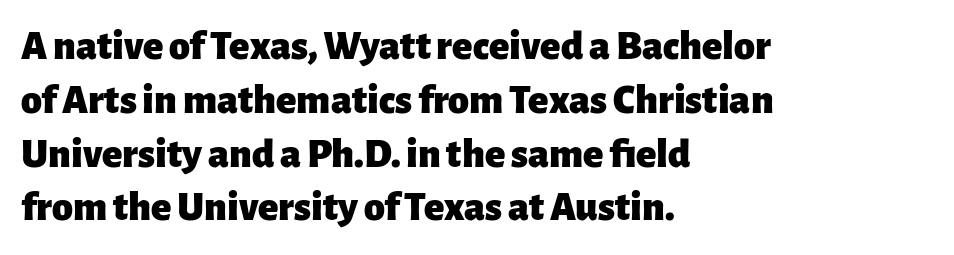
The paragraph has a hard left edge and a soft right edge. Character widths vary here, with narrow letters taking less room than wide ones. The type family on display is of the sans-serif kind. In terms of leading, this rendering sits right in the middle.
